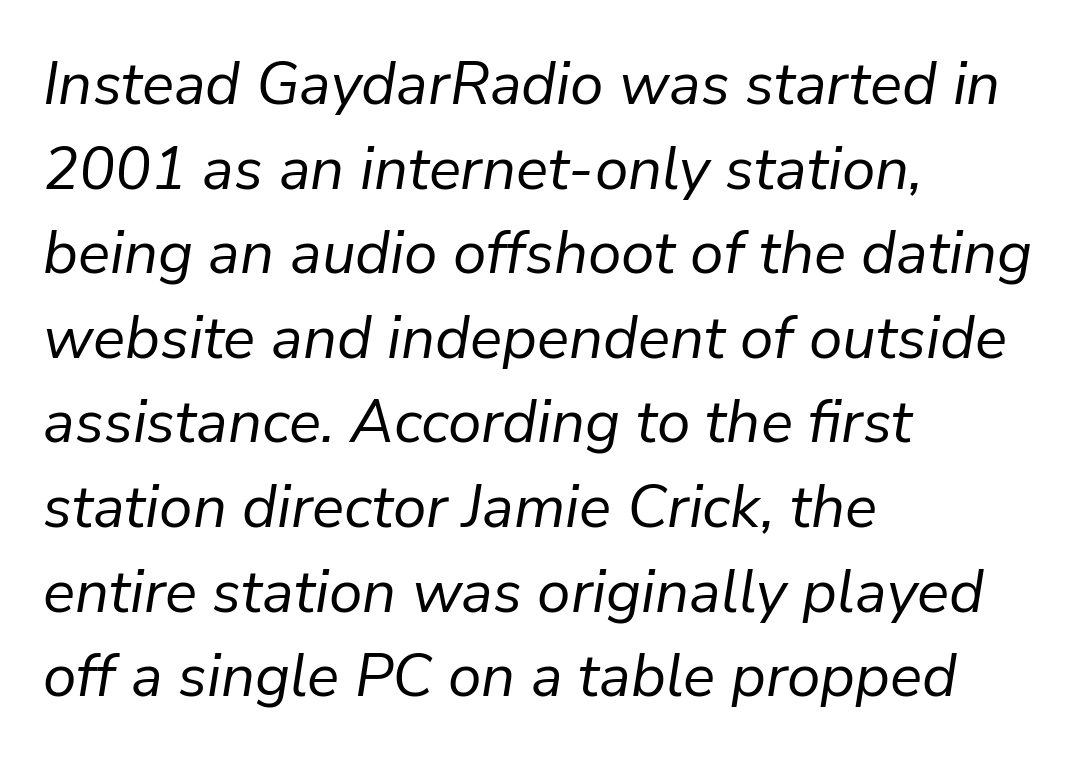
Q: Is the text bold? A: No.
Q: Is the text italic (slanted)? A: Yes, it leans right by about 9 degrees.
Q: Is the text underlined? A: No.
Q: How is the paragraph aligned? A: Left-aligned.
Q: Is the spacing between letters normal or unusually wide? A: Normal.
Q: Is the spacing between lines tight, normal or loose? A: Normal.
Q: Width (condensed, normal, or wide)? A: Normal.
Q: Stroke contrast? A: Low.
Q: x-height? A: Medium.
Q: Monospaced? A: No.
